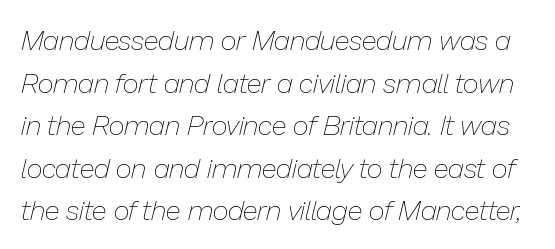
{"italic": "yes", "lean": "right", "slant_degrees": 13, "bold": "no", "weight": "thin", "width": "normal", "stroke_contrast": "low", "x_height": "medium", "monospaced": "no", "underline": "no", "line_spacing": "normal", "line_spacing_ratio": 1.52, "letter_spacing": "normal", "letter_spacing_em": 0.0, "glyph_px": 28}
